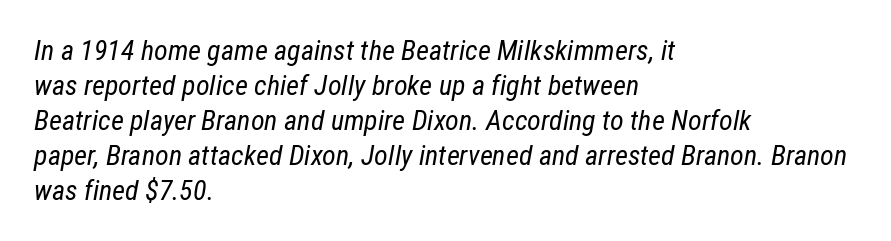
The image shows 28 px regular-weight, condensed type, italic (leaning right); set left-aligned, normal line spacing (1.25x), normal letter spacing, not underlined; low stroke contrast and a medium x-height.
